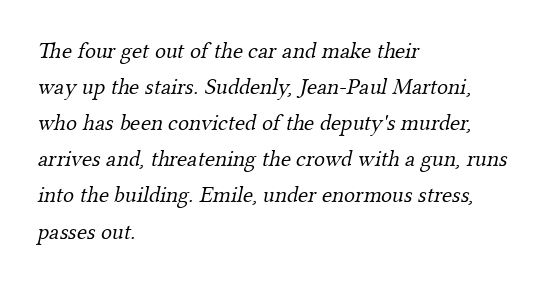
The image shows 23 px text type; set left-aligned, normal line spacing (1.57x), normal letter spacing, not underlined.
